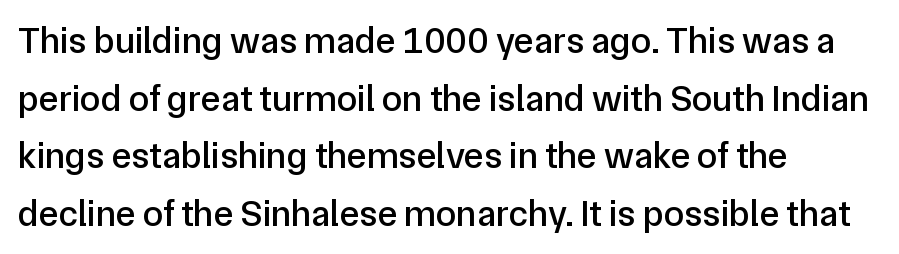
Q: Is the text italic (slanted)? A: No, it is upright.
Q: Is the typeface a serif or a sans-serif typeface? A: Sans-serif.
Q: Is the text underlined? A: No.
Q: How is the paragraph aligned? A: Left-aligned.
Q: Is the spacing between letters normal or unusually wide? A: Normal.
Q: Is the spacing between lines tight, normal or loose? A: Normal.
Q: Width (condensed, normal, or wide)? A: Normal.
Q: Stroke contrast? A: Low.
Q: x-height? A: Medium.
Q: Monospaced? A: No.
